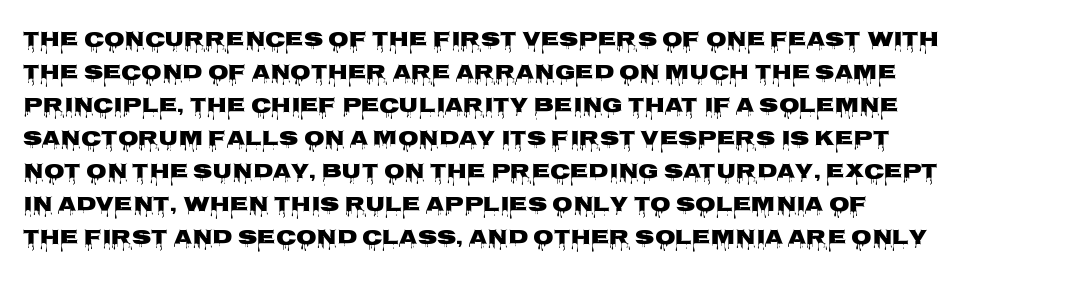
Q: Is the text bold? A: Yes.
Q: Is the text italic (slanted)? A: No, it is upright.
Q: Is the text underlined? A: No.
Q: How is the paragraph aligned? A: Left-aligned.
Q: Is the spacing between letters normal or unusually wide? A: Normal.
Q: Is the spacing between lines tight, normal or loose? A: Normal.
